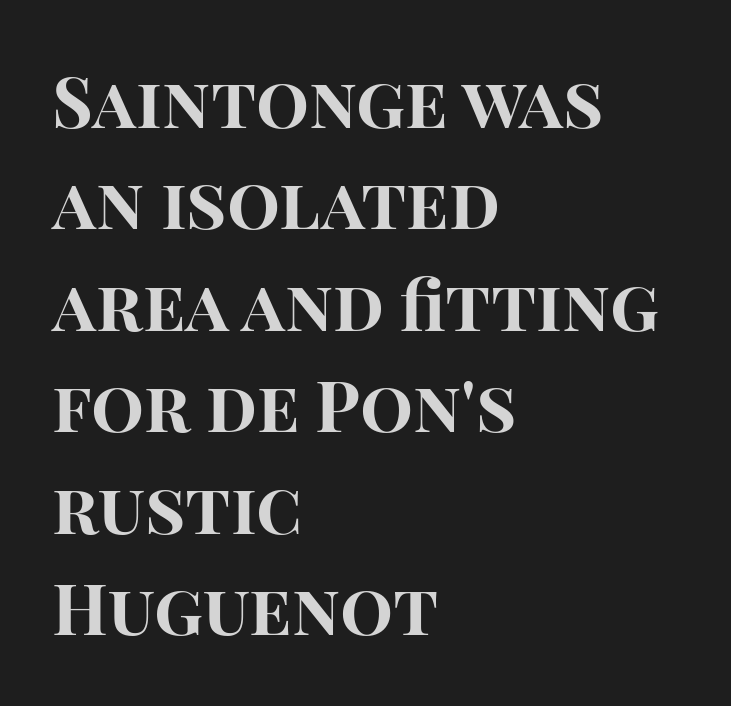
The image shows 70 px bold sans-serif type, upright; set left-aligned, normal line spacing (1.45x), normal letter spacing, not underlined; high stroke contrast and a large x-height.
